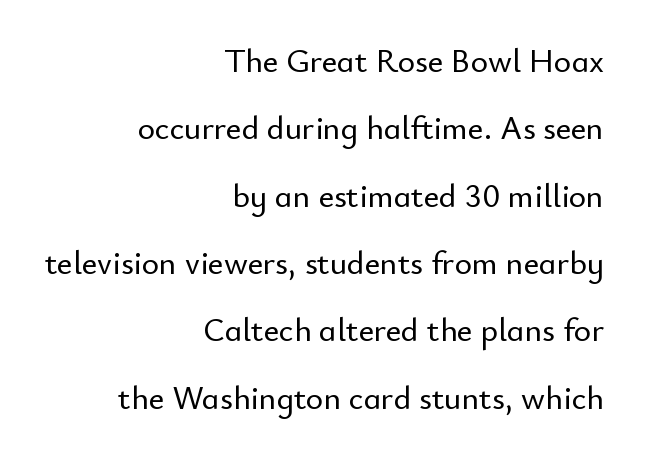
{"serif": "no", "italic": "no", "width": "normal", "stroke_contrast": "low", "x_height": "small", "monospaced": "no", "underline": "no", "align": "right", "line_spacing": "loose", "line_spacing_ratio": 2.04, "letter_spacing": "normal", "letter_spacing_em": 0.0, "glyph_px": 33}
